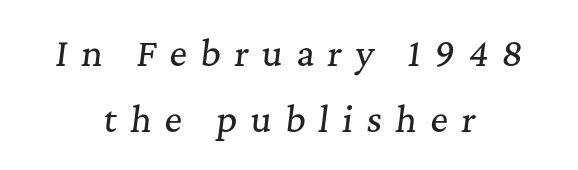
Alignment: centered. Underline: absent. A typesetter would call this heavily tracked-out type. Think of a printed novel: that variable character pitch is what you see here. Tall strokes in this sample are angled rather than plumb.
